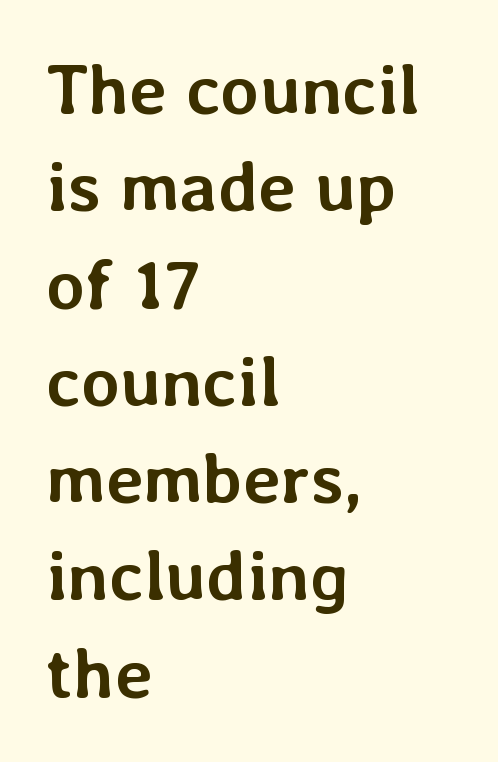
{"italic": "no", "bold": "yes", "weight": "semibold", "width": "normal", "stroke_contrast": "low", "x_height": "medium", "monospaced": "no", "underline": "no", "align": "left", "line_spacing": "normal", "line_spacing_ratio": 1.37, "letter_spacing": "normal", "letter_spacing_em": 0.0, "glyph_px": 71}
